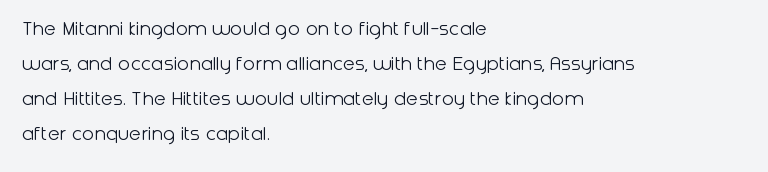
Every stem runs plumb, perpendicular to the baseline. Ink coverage per letter is moderate at most. Does extra space separate the letters? No, they use regular spacing. Line starts are locked; line ends wander. If you measured baseline to baseline, you'd find a middling distance.
